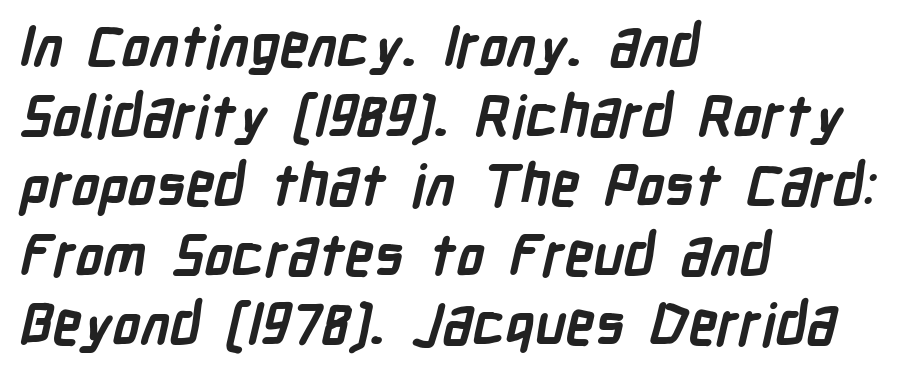
Q: Is the text bold? A: Yes.
Q: Is the typeface a serif or a sans-serif typeface? A: Sans-serif.
Q: Is the text underlined? A: No.
Q: How is the paragraph aligned? A: Left-aligned.
Q: Is the spacing between letters normal or unusually wide? A: Normal.
Q: Width (condensed, normal, or wide)? A: Condensed.
Q: Stroke contrast? A: Low.
Q: x-height? A: Medium.
Q: Monospaced? A: No.
